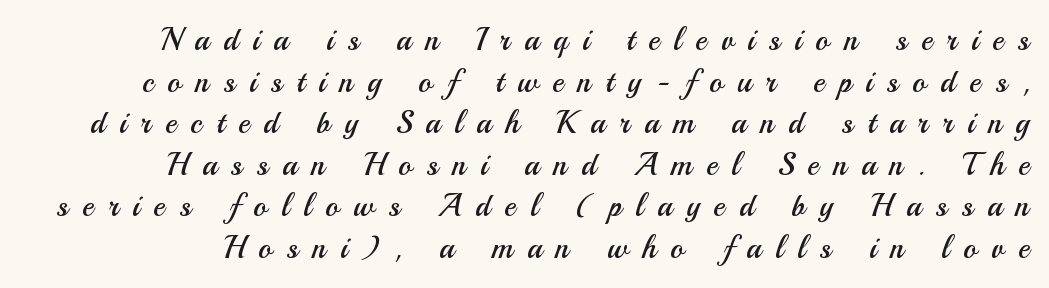
Q: Is the text bold? A: No.
Q: Is the text italic (slanted)? A: Yes.
Q: Is the typeface a serif or a sans-serif typeface? A: Sans-serif.
Q: Is the text underlined? A: No.
Q: Is the spacing between letters normal or unusually wide? A: Unusually wide.
Q: Is the spacing between lines tight, normal or loose? A: Normal.
Q: Width (condensed, normal, or wide)? A: Normal.
Q: Stroke contrast? A: Medium.
Q: x-height? A: Small.
Q: Monospaced? A: No.
